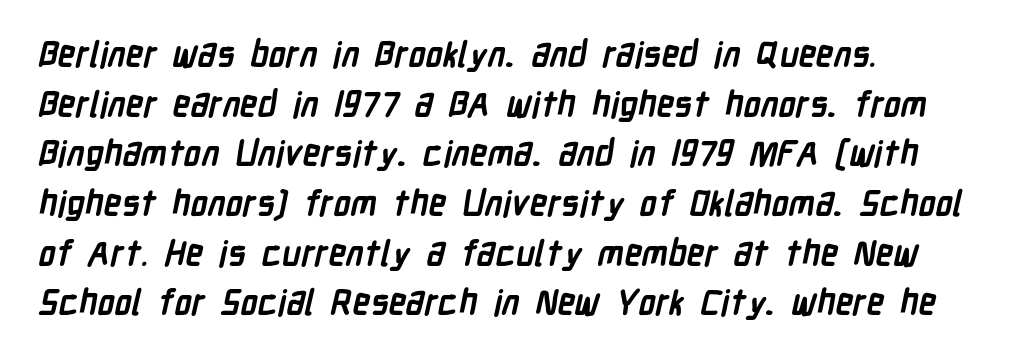
{"serif": "no", "bold": "yes", "weight": "semibold", "width": "condensed", "stroke_contrast": "low", "x_height": "medium", "monospaced": "no", "underline": "no", "align": "left", "line_spacing": "normal", "line_spacing_ratio": 1.42, "letter_spacing": "normal", "letter_spacing_em": 0.0, "glyph_px": 35}
